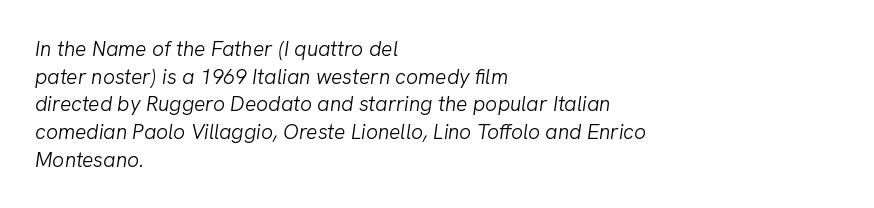
Q: Is the text bold? A: No.
Q: Is the text italic (slanted)? A: Yes, it leans right by about 8 degrees.
Q: Is the text underlined? A: No.
Q: How is the paragraph aligned? A: Left-aligned.
Q: Is the spacing between letters normal or unusually wide? A: Normal.
Q: Is the spacing between lines tight, normal or loose? A: Normal.
